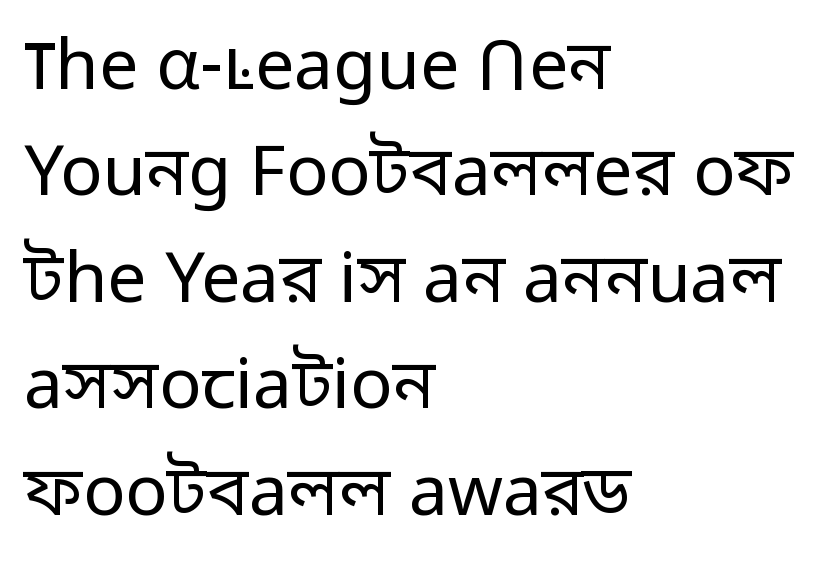
The image shows 70 px regular-weight sans-serif type, upright; set left-aligned, normal line spacing (1.52x), normal letter spacing, not underlined; low stroke contrast and a medium x-height.
